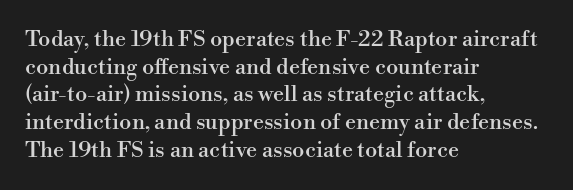
The image shows 22 px text type, upright; set left-aligned, normal line spacing (1.26x), normal letter spacing, not underlined.
